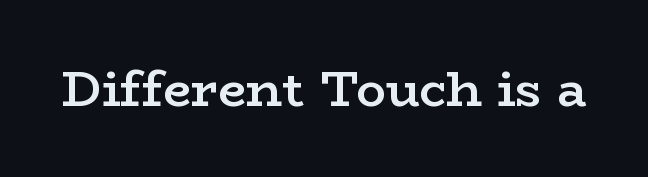
The image shows 50 px semibold, wide serif type, upright; set normal letter spacing, not underlined; low stroke contrast and a medium x-height.
